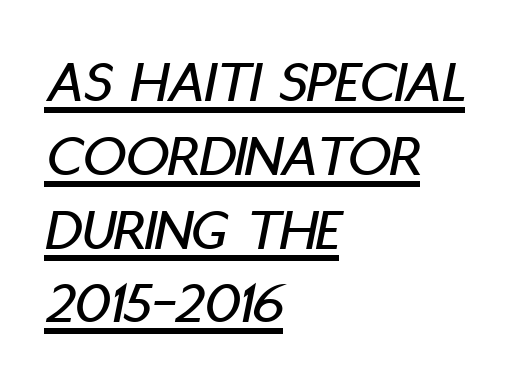
Q: Is the text italic (slanted)? A: Yes, it leans right by about 11 degrees.
Q: Is the text underlined? A: Yes.
Q: How is the paragraph aligned? A: Left-aligned.
Q: Is the spacing between letters normal or unusually wide? A: Normal.
Q: Width (condensed, normal, or wide)? A: Condensed.
Q: Stroke contrast? A: Low.
Q: x-height? A: Large.
Q: Monospaced? A: No.
